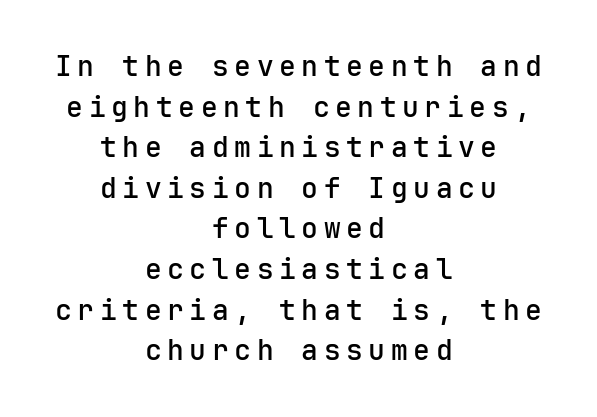
The image shows 28 px sans-serif type, upright, monospaced; set centered, normal line spacing (1.45x), unusually wide letter spacing (+0.2 em), not underlined; low stroke contrast and a medium x-height.
